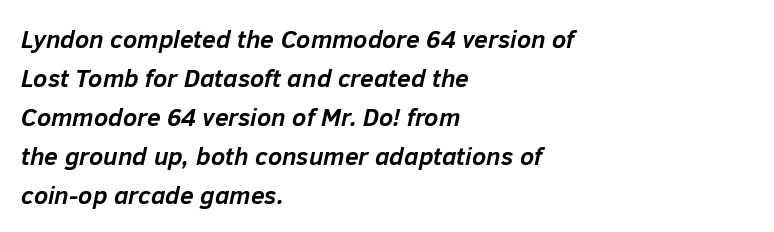
Q: Is the text bold? A: Yes.
Q: Is the text italic (slanted)? A: Yes, it leans right by about 12 degrees.
Q: Is the text underlined? A: No.
Q: How is the paragraph aligned? A: Left-aligned.
Q: Is the spacing between letters normal or unusually wide? A: Normal.
Q: Is the spacing between lines tight, normal or loose? A: Normal.
